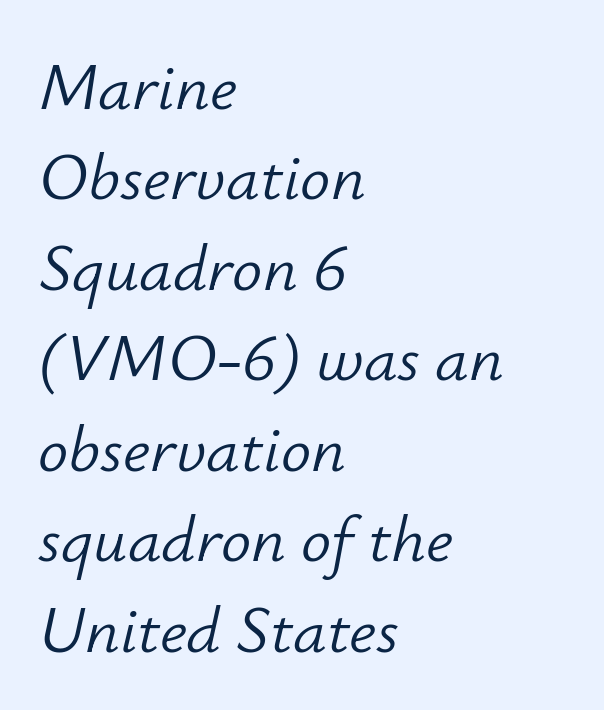
Glance below the letters and you will spot only blank space. This rendering uses left alignment, leaving the right contour irregular. Does extra space separate the letters? No, they use regular spacing. Evenly set lines give the paragraph a standard silhouette. Stroke mass is kept to a normal reading level or below. The specimen reads as italic at a glance.
